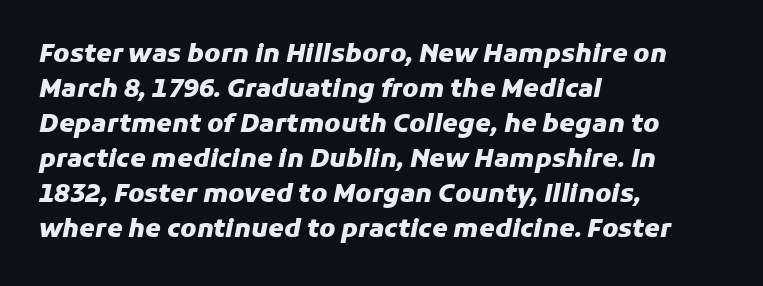
Q: Is the text bold? A: Yes.
Q: Is the text italic (slanted)? A: Yes, it leans right by about 11 degrees.
Q: Is the text underlined? A: No.
Q: How is the paragraph aligned? A: Left-aligned.
Q: Is the spacing between letters normal or unusually wide? A: Normal.
Q: Is the spacing between lines tight, normal or loose? A: Normal.
